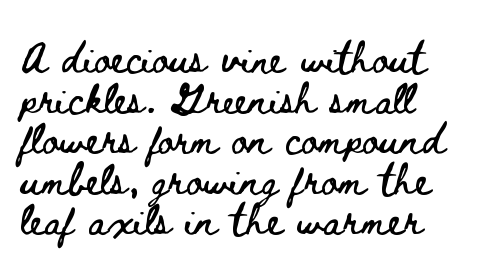
Glance below the letters and you will spot only blank space. Varying glyph widths throughout — classic text-font behaviour. Summary of vertical rhythm: regular, with standard interline spacing. The compositor pushed each line to the left boundary.
